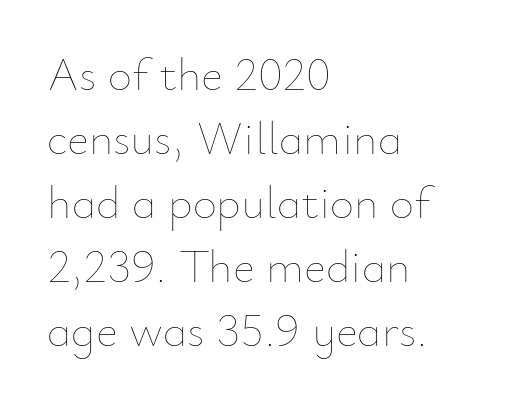
The image shows 47 px thin type, upright; set left-aligned, normal line spacing (1.36x), normal letter spacing, not underlined; low stroke contrast and a small x-height.
